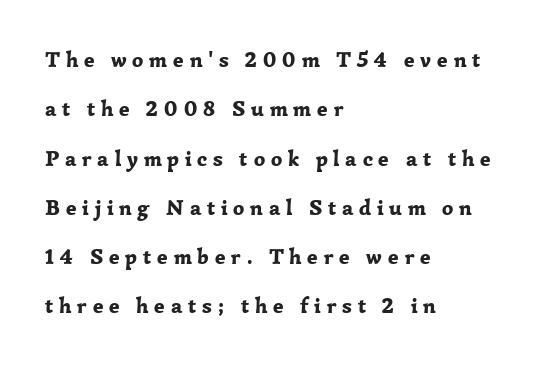
The image shows 22 px bold type, upright; set left-aligned, loose line spacing (2.24x), unusually wide letter spacing (+0.26 em), not underlined.
